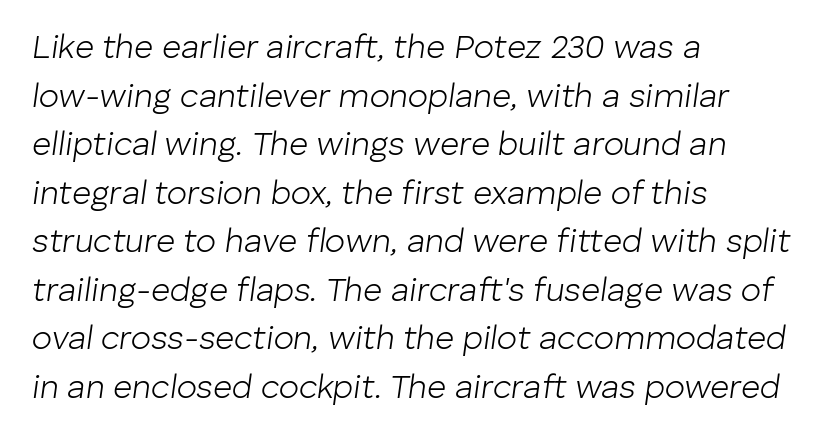
The image shows 33 px light type, italic (leaning right); set left-aligned, normal line spacing (1.47x), normal letter spacing, not underlined; low stroke contrast and a medium x-height.
